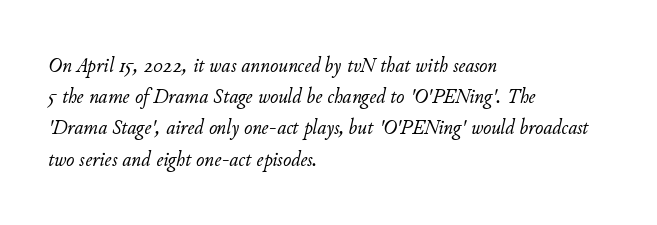
{"italic": "yes", "lean": "right", "slant_degrees": 11, "bold": "no", "underline": "no", "align": "left", "line_spacing": "normal", "line_spacing_ratio": 1.42, "letter_spacing": "normal", "letter_spacing_em": 0.0, "glyph_px": 22}
